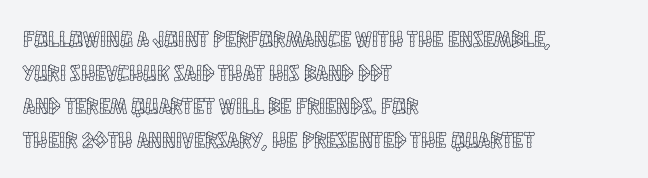
{"italic": "no", "underline": "no", "align": "left", "line_spacing": "normal", "line_spacing_ratio": 1.46, "letter_spacing": "normal", "letter_spacing_em": 0.0, "glyph_px": 23}
